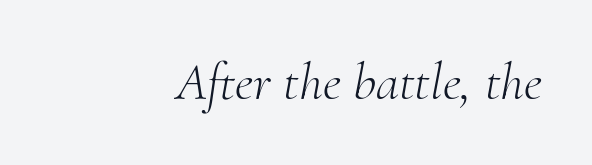
You could call the tracking neutral — neither tight nor loose. Is the block centered? No — it sits flush against the right margin. The cut favours lightness, reaching ordinary text weight at its darkest. The rendering uses natural spacing where letterforms have individual widths. When letters slant like this, we call the style italic.
